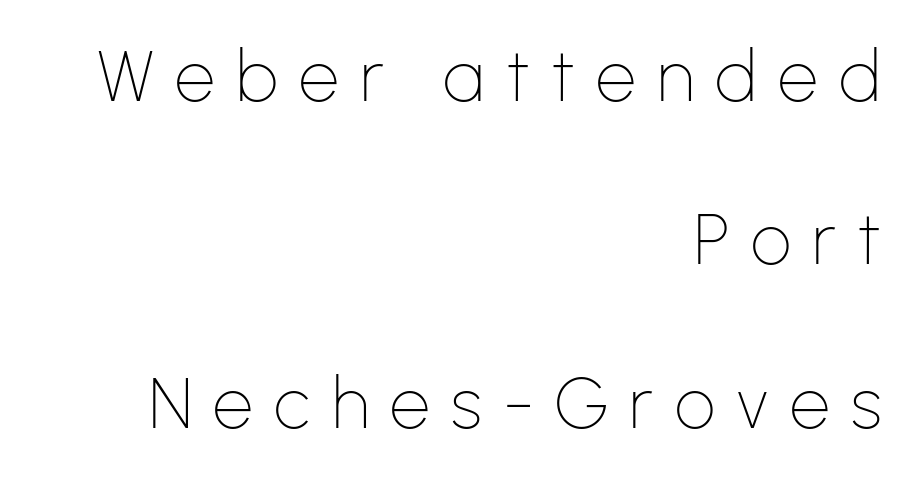
Q: Is the text bold? A: No.
Q: Is the text italic (slanted)? A: No, it is upright.
Q: Is the typeface a serif or a sans-serif typeface? A: Sans-serif.
Q: Is the text underlined? A: No.
Q: How is the paragraph aligned? A: Right-aligned.
Q: Is the spacing between letters normal or unusually wide? A: Unusually wide.
Q: Is the spacing between lines tight, normal or loose? A: Loose.
Q: Width (condensed, normal, or wide)? A: Normal.
Q: Stroke contrast? A: Low.
Q: x-height? A: Medium.
Q: Monospaced? A: No.
